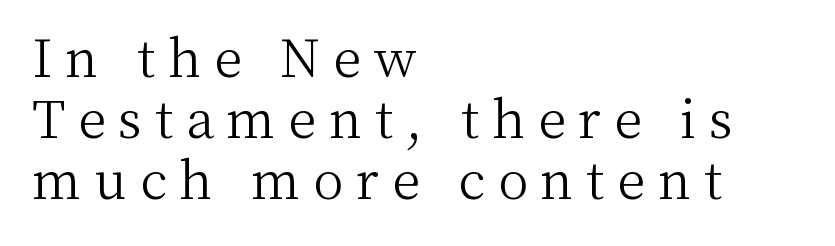
This is roman type, the default non-slanted kind. The letters advance in unequal steps, a hallmark of proportional type. This sample is left-justified, so line endings fall wherever the words run out. Just letters on the line, the space beneath them empty.
